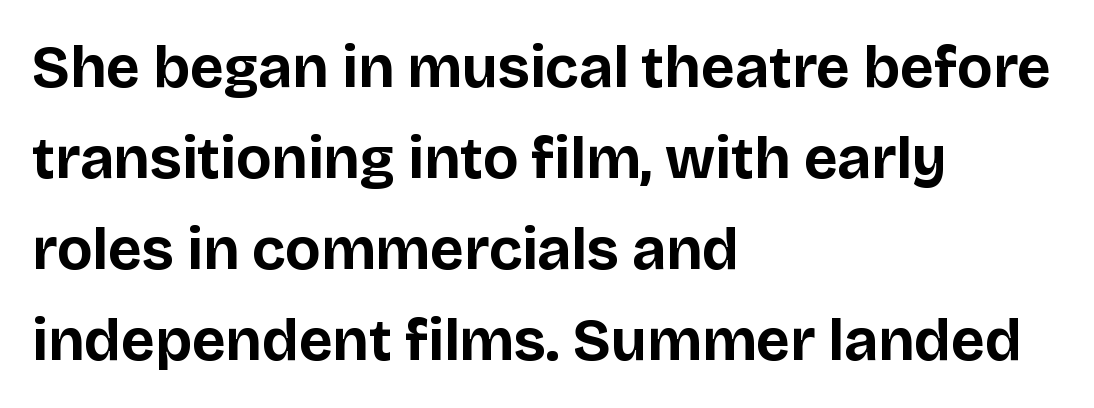
The image shows 59 px bold sans-serif type, upright; set left-aligned, normal line spacing (1.54x), normal letter spacing, not underlined; low stroke contrast and a large x-height.
